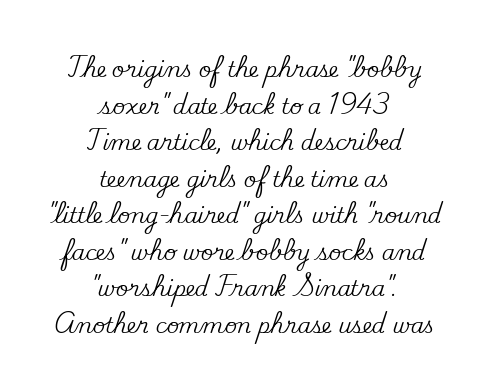
The image shows 21 px text type; set centered, line spacing 1.74x, normal letter spacing, not underlined.
